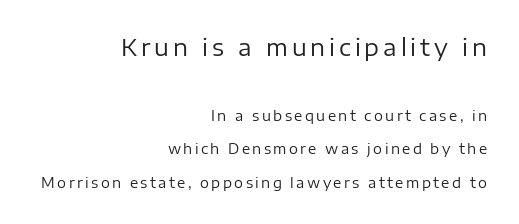
Q: Is the text bold? A: No.
Q: Is the text italic (slanted)? A: No, it is upright.
Q: Is the text underlined? A: No.
Q: How is the paragraph aligned? A: Right-aligned.
Q: Is the spacing between lines tight, normal or loose? A: Loose.
Q: Which block of text is set in a larger size, the first (top) or the second (bottom)? A: The first (top) one.
